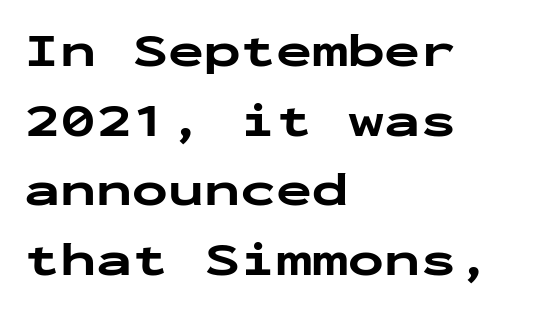
{"serif": "no", "italic": "no", "bold": "yes", "weight": "bold", "width": "wide", "stroke_contrast": "low", "x_height": "medium", "monospaced": "yes", "underline": "no", "align": "left", "line_spacing": "normal", "line_spacing_ratio": 1.45, "letter_spacing": "normal", "letter_spacing_em": 0.0, "glyph_px": 48}
